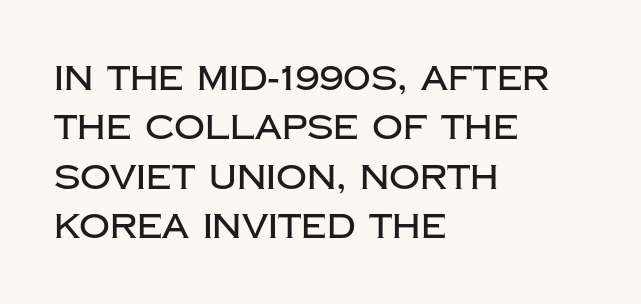
The image shows 34 px sans-serif type, upright; set left-aligned, normal line spacing (1.45x), normal letter spacing, not underlined; low stroke contrast and a large x-height.
